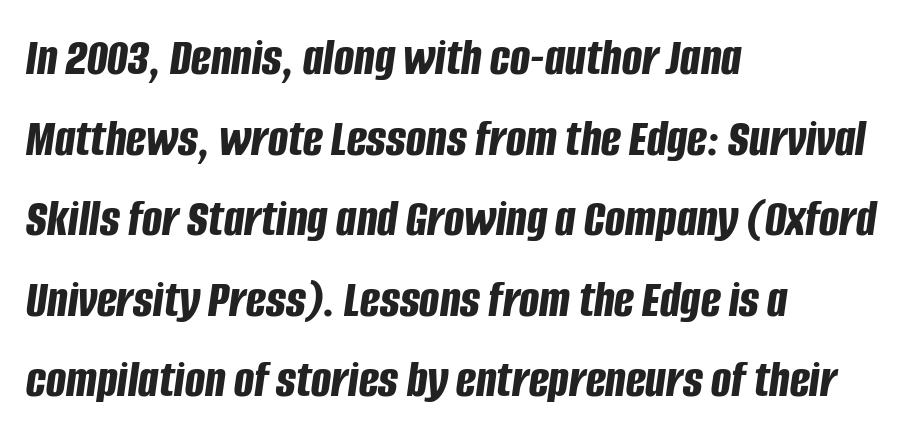
Q: Is the text bold? A: Yes.
Q: Is the text italic (slanted)? A: Yes, it leans right by about 8 degrees.
Q: Is the text underlined? A: No.
Q: How is the paragraph aligned? A: Left-aligned.
Q: Is the spacing between letters normal or unusually wide? A: Normal.
Q: Is the spacing between lines tight, normal or loose? A: Normal.
Q: Width (condensed, normal, or wide)? A: Condensed.
Q: Stroke contrast? A: Low.
Q: x-height? A: Large.
Q: Monospaced? A: No.
